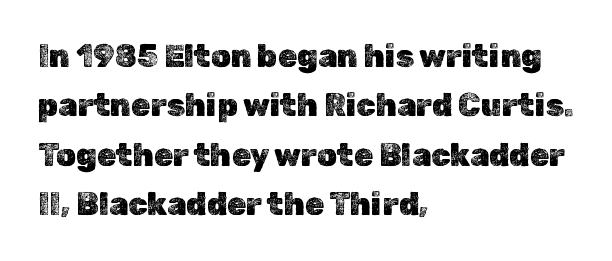
Q: Is the text italic (slanted)? A: No, it is upright.
Q: Is the text underlined? A: No.
Q: How is the paragraph aligned? A: Left-aligned.
Q: Is the spacing between letters normal or unusually wide? A: Normal.
Q: Is the spacing between lines tight, normal or loose? A: Normal.
Q: Width (condensed, normal, or wide)? A: Normal.
Q: x-height? A: Medium.
Q: Monospaced? A: No.
